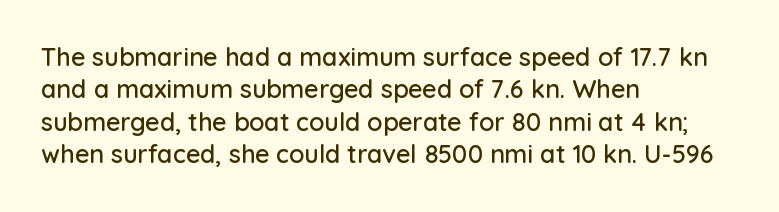
Is there much room between lines? A standard amount, neither cramped nor airy. The passage shown is not underscored anywhere. Visually the block forms a straight wall on the left and a jagged coastline on the right. The lettering holds an erect, upright posture throughout. This rendering leaves character spacing at its baseline value.
